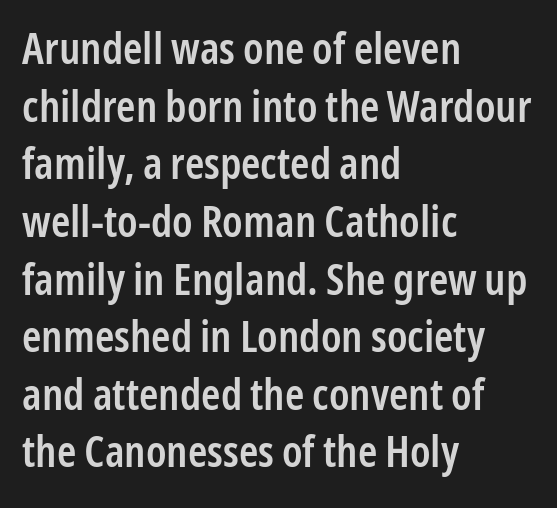
{"serif": "no", "italic": "no", "bold": "semi", "weight": "semibold", "width": "condensed", "stroke_contrast": "low", "x_height": "medium", "monospaced": "no", "underline": "no", "align": "left", "line_spacing": "normal", "line_spacing_ratio": 1.31, "letter_spacing": "normal", "letter_spacing_em": 0.0, "glyph_px": 44}
